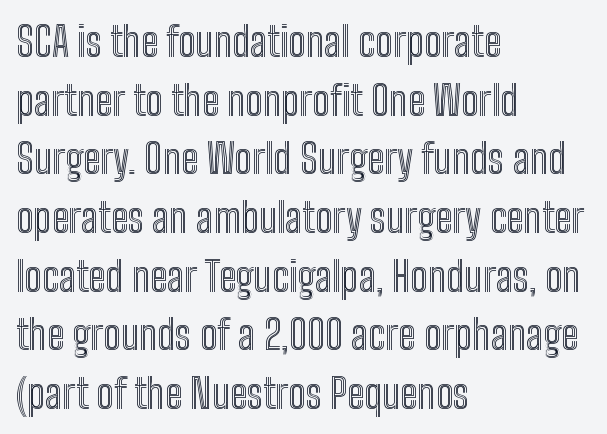
Rule under the text: the space is simply empty. The lettering holds an erect, upright posture throughout. This rendering leaves character spacing at its baseline value. The line-height multiplier appears to be the usual default. The rendering anchors every line to the left-hand side.
